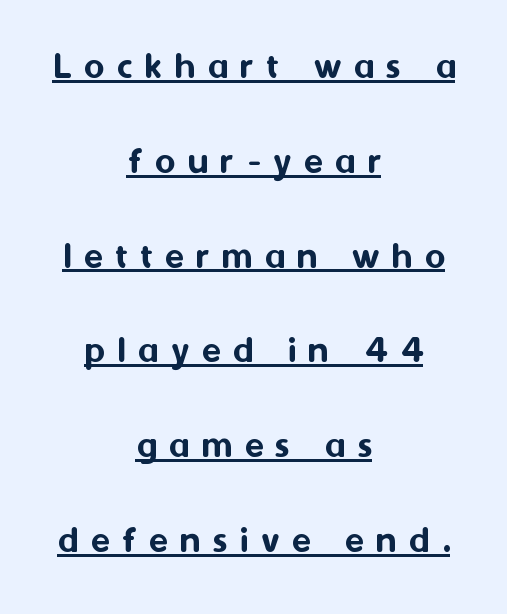
The image shows 39 px sans-serif type, upright; set centered, loose line spacing (2.43x), unusually wide letter spacing (+0.32 em), underlined; medium stroke contrast and a medium x-height.
